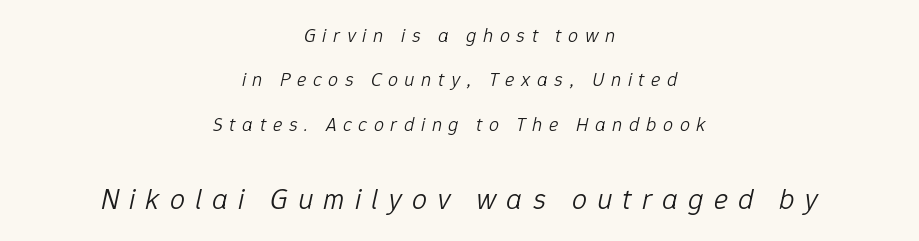
{"italic": "yes", "lean": "right", "slant_degrees": 12, "bold": "no", "weight": "light", "width": "normal", "stroke_contrast": "low", "x_height": "medium", "monospaced": "no", "underline": "no", "align": "center", "line_spacing": "loose", "line_spacing_ratio": 2.22, "letter_spacing": "wide", "letter_spacing_em": 0.33, "larger_block": "second", "size_ratio": 1.5, "glyph_px": 30}
